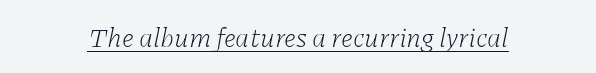
Q: Is the text bold? A: No.
Q: Is the text italic (slanted)? A: Yes, it leans right by about 11 degrees.
Q: Is the text underlined? A: Yes.
Q: How is the paragraph aligned? A: Centered.
Q: Is the spacing between letters normal or unusually wide? A: Normal.
